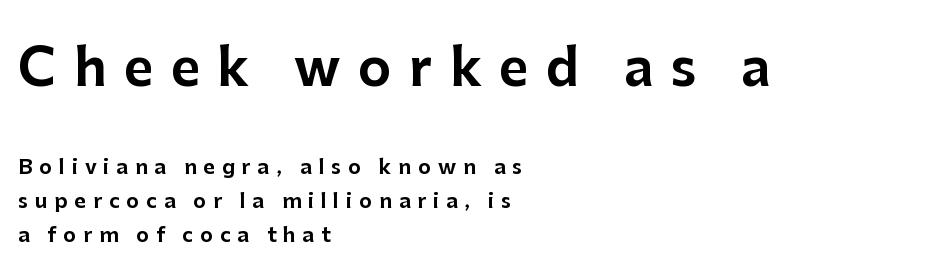
A roman cut, with each character standing at attention. The line texture is sparse and dotted thanks to wide tracking. The text was rendered using a sans face with plain stroke endings. The foot of each line stays bare and open. In CSS terms this would be text-align: left. In this sample the first text group is rendered at the bigger scale.
